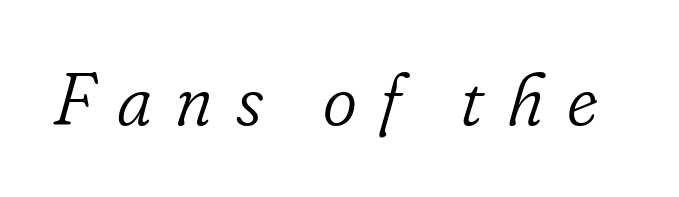
The image shows 73 px light serif type, italic (leaning right); set unusually wide letter spacing (+0.32 em), not underlined; low stroke contrast and a small x-height.
